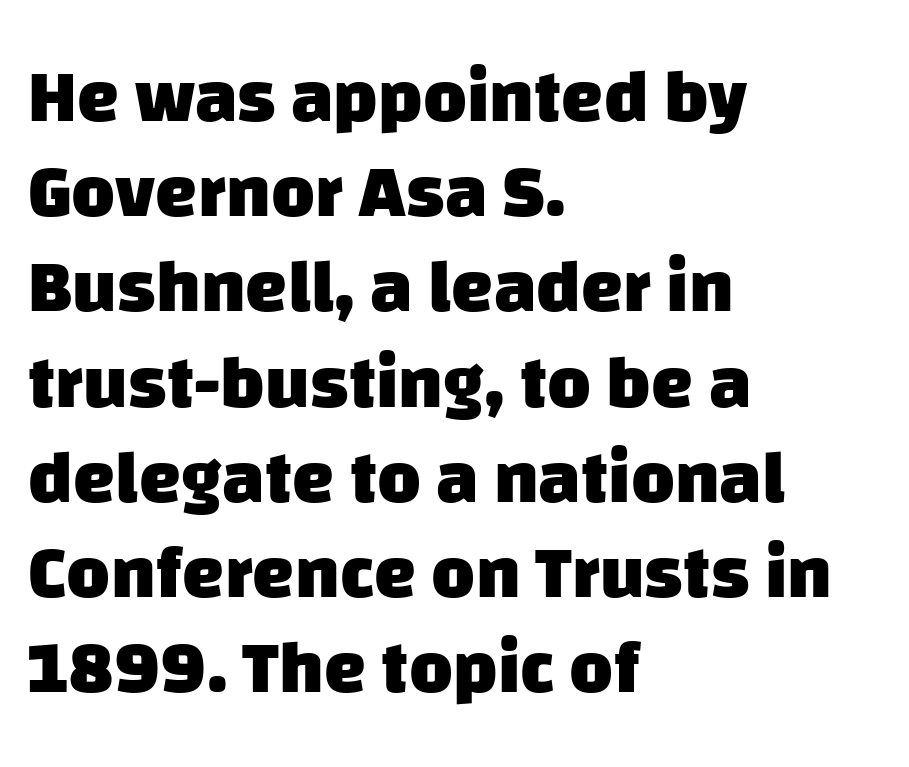
You could call the tracking neutral — neither tight nor loose. A sans-serif font was chosen for this passage. Typesetter's note: full bold, strokes at maximum text heaviness. Leftover space on each line is placed entirely after the last word.
